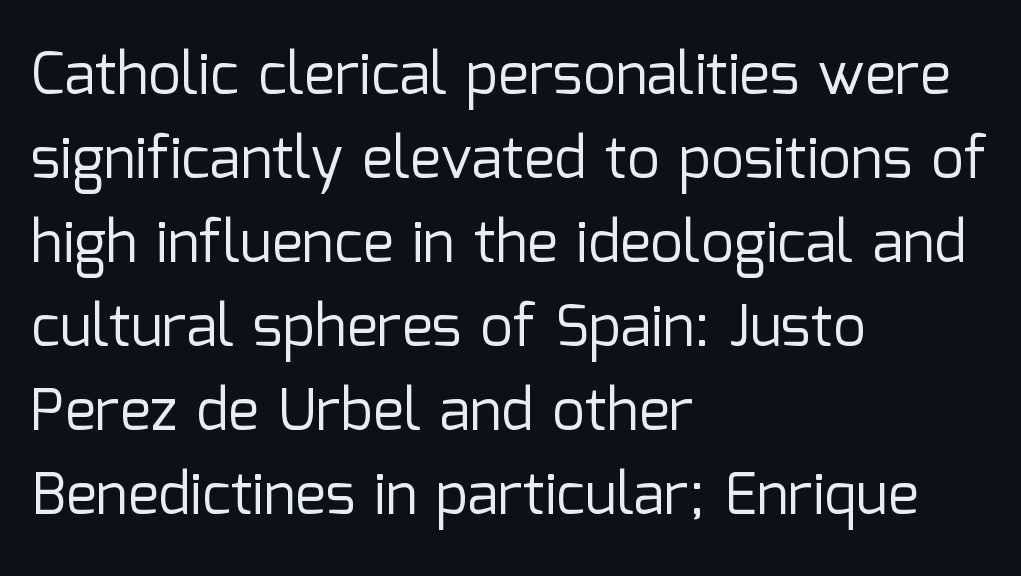
The cut favours lightness, reaching ordinary text weight at its darkest. Layout note: lines flush left. The type sits square on the baseline with zero lean. Varying glyph widths throughout — classic text-font behaviour. Bare-footed words on every line.
